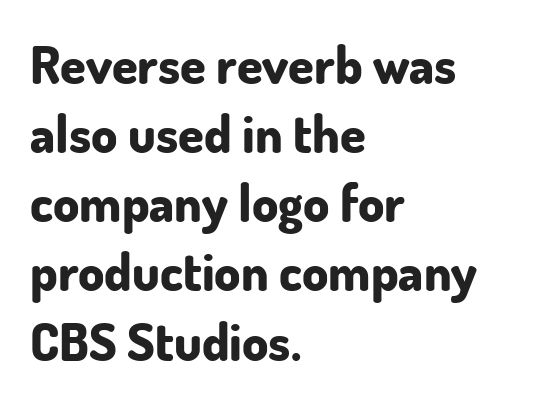
Q: Is the text bold? A: Yes.
Q: Is the text italic (slanted)? A: No, it is upright.
Q: Is the typeface a serif or a sans-serif typeface? A: Sans-serif.
Q: Is the text underlined? A: No.
Q: How is the paragraph aligned? A: Left-aligned.
Q: Is the spacing between letters normal or unusually wide? A: Normal.
Q: Is the spacing between lines tight, normal or loose? A: Normal.
Q: Width (condensed, normal, or wide)? A: Normal.
Q: Stroke contrast? A: Low.
Q: x-height? A: Small.
Q: Monospaced? A: No.
